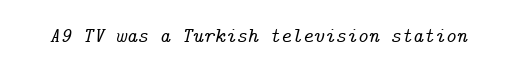
{"italic": "yes", "lean": "right", "slant_degrees": 14, "underline": "no", "letter_spacing": "normal", "letter_spacing_em": 0.0, "glyph_px": 21}
